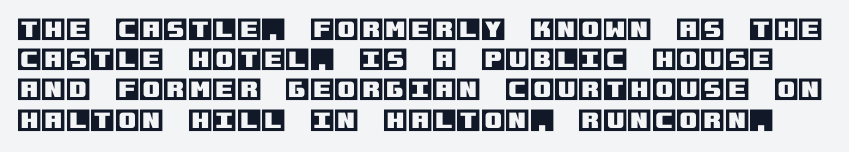
{"italic": "no", "underline": "no", "line_spacing_ratio": 1.21, "letter_spacing": "normal", "letter_spacing_em": 0.0, "glyph_px": 25}
